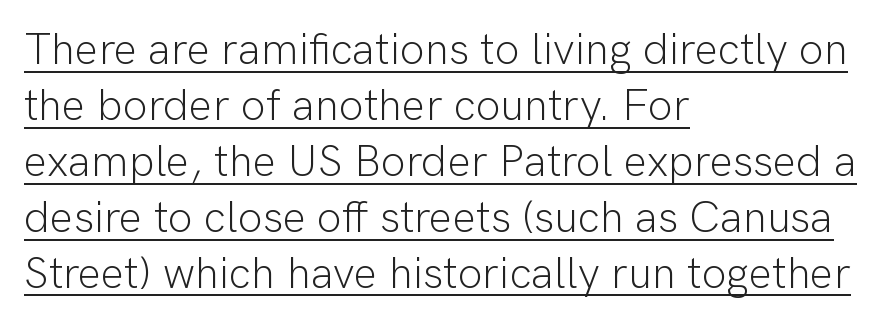
You can see a thin bar hugging the bottom of the glyphs. Notice how the passage keeps a crisp vertical edge on the left only. The passage shown is typeset with a sans-serif family. Heft: none added — not bold. These lines are rendered in a variable-pitch font. Designer's note — italics off, roman on.
